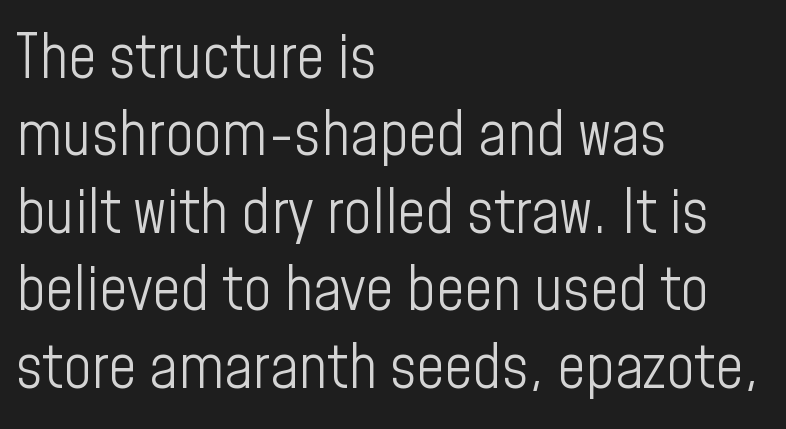
The line-height multiplier appears to be the usual default. Proportional: the letters do not fall into vertical columns. Type without underlining. Italic: no, the glyphs are upright roman. Serif or sans? Sans — the stroke terminals are bare. Left-aligned paragraph, ragged on the right.
